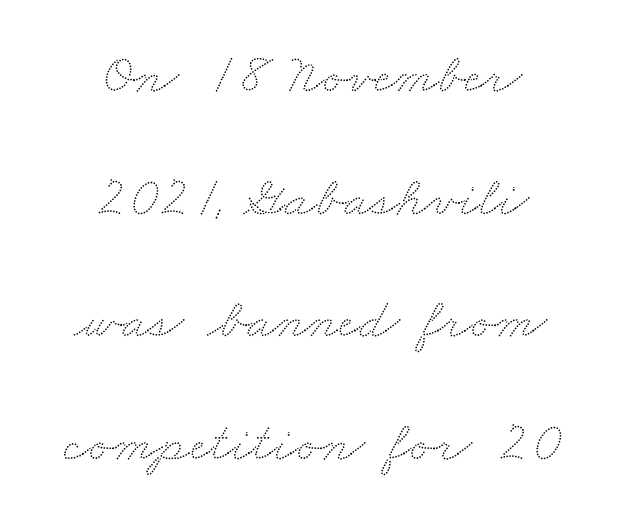
{"width": "wide", "stroke_contrast": "low", "x_height": "small", "monospaced": "no", "underline": "no", "align": "center", "line_spacing": "loose", "line_spacing_ratio": 2.15, "letter_spacing": "normal", "letter_spacing_em": 0.0, "glyph_px": 57}
